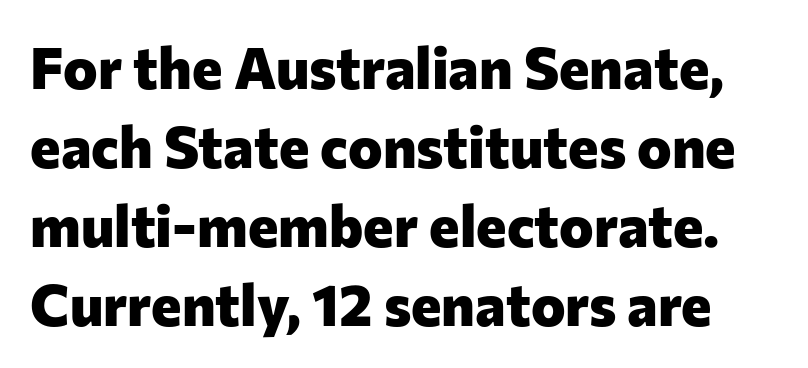
Q: Is the text bold? A: Yes.
Q: Is the text italic (slanted)? A: No, it is upright.
Q: Is the typeface a serif or a sans-serif typeface? A: Sans-serif.
Q: Is the text underlined? A: No.
Q: Is the spacing between letters normal or unusually wide? A: Normal.
Q: Is the spacing between lines tight, normal or loose? A: Normal.
Q: Width (condensed, normal, or wide)? A: Normal.
Q: Stroke contrast? A: Low.
Q: x-height? A: Medium.
Q: Monospaced? A: No.
